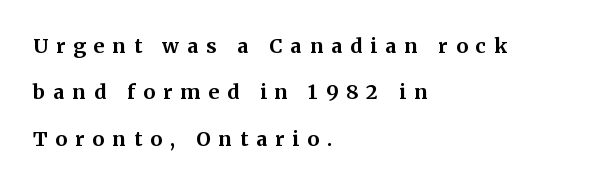
Q: Is the text bold? A: Yes.
Q: Is the text italic (slanted)? A: No, it is upright.
Q: Is the text underlined? A: No.
Q: How is the paragraph aligned? A: Left-aligned.
Q: Is the spacing between letters normal or unusually wide? A: Unusually wide.
Q: Is the spacing between lines tight, normal or loose? A: Loose.
